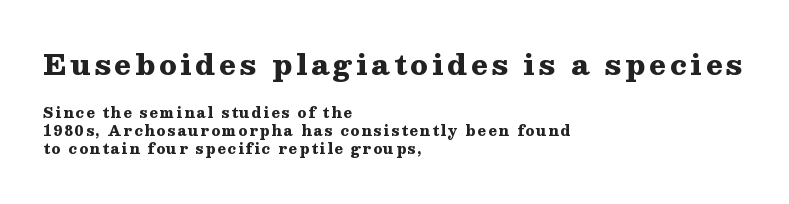
Q: Is the text bold? A: Yes.
Q: Is the text italic (slanted)? A: No, it is upright.
Q: Is the typeface a serif or a sans-serif typeface? A: Serif.
Q: Is the text underlined? A: No.
Q: How is the paragraph aligned? A: Left-aligned.
Q: Is the spacing between lines tight, normal or loose? A: Normal.
Q: Which block of text is set in a larger size, the first (top) or the second (bottom)? A: The first (top) one.
Q: Width (condensed, normal, or wide)? A: Wide.
Q: Stroke contrast? A: Medium.
Q: x-height? A: Medium.
Q: Monospaced? A: No.
